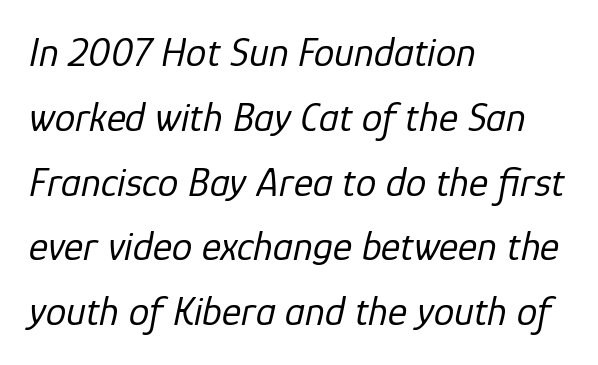
Q: Is the text bold? A: No.
Q: Is the text italic (slanted)? A: Yes, it leans right by about 12 degrees.
Q: Is the text underlined? A: No.
Q: How is the paragraph aligned? A: Left-aligned.
Q: Is the spacing between letters normal or unusually wide? A: Normal.
Q: Is the spacing between lines tight, normal or loose? A: Normal.
Q: Width (condensed, normal, or wide)? A: Normal.
Q: Stroke contrast? A: Low.
Q: x-height? A: Medium.
Q: Monospaced? A: No.
